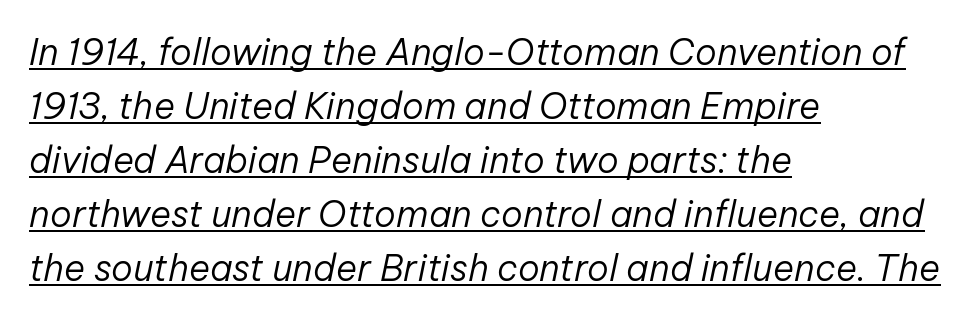
{"italic": "yes", "lean": "right", "slant_degrees": 12, "bold": "no", "weight": "regular", "width": "normal", "stroke_contrast": "low", "x_height": "medium", "monospaced": "no", "underline": "yes", "align": "left", "line_spacing": "normal", "line_spacing_ratio": 1.5, "letter_spacing": "normal", "letter_spacing_em": 0.0, "glyph_px": 36}
